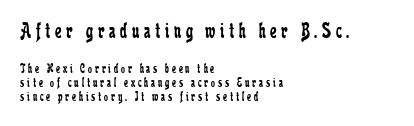
The image shows 23 px text type, upright; set left-aligned, tight line spacing (1.02x), unusually wide letter spacing (+0.2 em), not underlined; the first (top) block is 1.64x larger.
